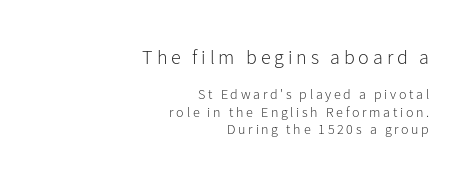
{"italic": "no", "bold": "no", "underline": "no", "align": "right", "line_spacing": "normal", "line_spacing_ratio": 1.26, "larger_block": "first", "size_ratio": 1.43, "glyph_px": 20}
